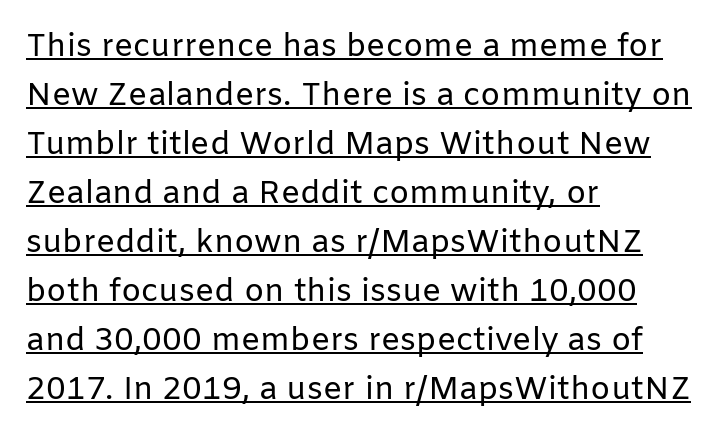
In CSS terms this would be text-align: left. Spacing between characters is what you'd get straight out of the box. Compared with typical paragraphs, the rows here are spaced about the same. The rendered words wear a rule along their underside. The rendering uses natural spacing where letterforms have individual widths. Vertical stems look standard width or narrower in stroke.
